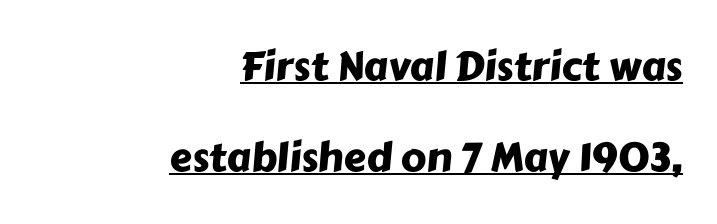
Spacing verdict: proportional, widths tailored to each character. A typesetter would call this zero additional tracking. A typesetter would call this leading open, well beyond the default. Compared with undecorated copy, this sample adds a rule below the words.
